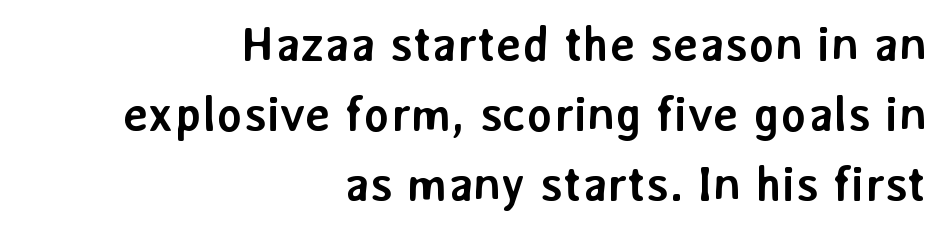
{"serif": "no", "italic": "no", "bold": "yes", "weight": "semibold", "width": "normal", "stroke_contrast": "low", "x_height": "medium", "monospaced": "no", "underline": "no", "align": "right", "line_spacing": "normal", "line_spacing_ratio": 1.43, "letter_spacing": "normal", "letter_spacing_em": 0.0, "glyph_px": 49}
